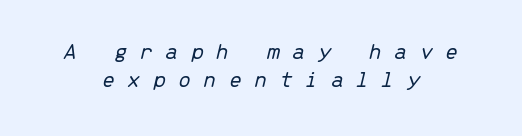
Both edges are ragged and mirror each other, which tells us the setting is centered. Every character sits at an angle, as italics do. There is plenty of visible air inserted between adjacent glyphs. Bold? No — there's no thickening of the strokes. The area under the type is left untouched.
